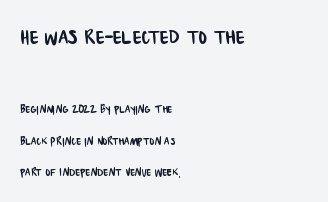
Q: Is the text underlined? A: No.
Q: How is the paragraph aligned? A: Left-aligned.
Q: Is the spacing between letters normal or unusually wide? A: Normal.
Q: Is the spacing between lines tight, normal or loose? A: Loose.
Q: Which block of text is set in a larger size, the first (top) or the second (bottom)? A: The first (top) one.
